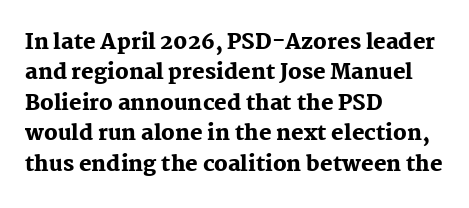
Notice how the stems are strictly vertical — no italics here. These words are printed bold, with thick strokes throughout. Leading: standard. You could call the tracking neutral — neither tight nor loose. The rendering anchors every line to the left-hand side. The words here are not underlined.
